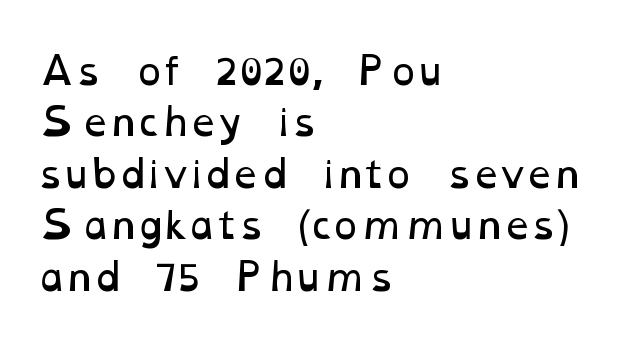
{"bold": "no", "weight": "regular", "width": "wide", "stroke_contrast": "low", "x_height": "medium", "monospaced": "no", "underline": "no", "align": "left", "line_spacing": "normal", "line_spacing_ratio": 1.39, "letter_spacing": "normal", "letter_spacing_em": 0.0, "glyph_px": 37}
